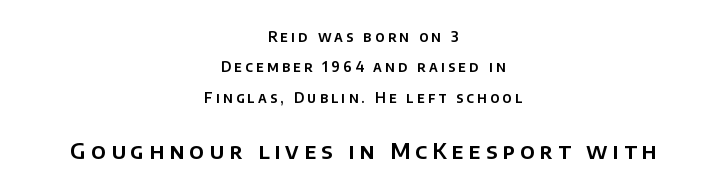
Q: Is the text italic (slanted)? A: No, it is upright.
Q: Is the text underlined? A: No.
Q: How is the paragraph aligned? A: Centered.
Q: Is the spacing between letters normal or unusually wide? A: Unusually wide.
Q: Is the spacing between lines tight, normal or loose? A: Loose.
Q: Which block of text is set in a larger size, the first (top) or the second (bottom)? A: The second (bottom) one.
